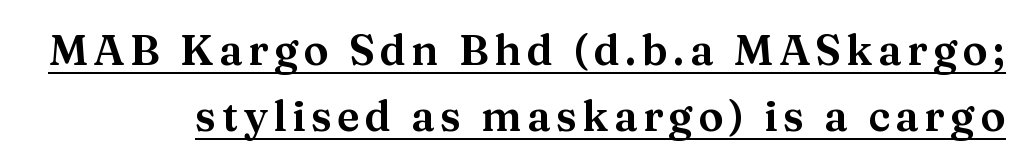
The image shows 42 px wide serif type, upright; set normal line spacing (1.58x), underlined; medium stroke contrast and a medium x-height.
